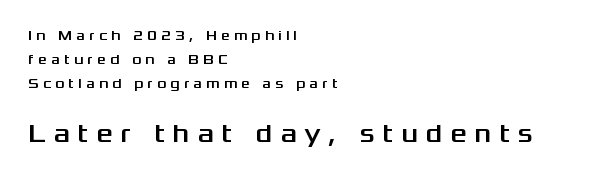
{"italic": "no", "underline": "no", "align": "left", "line_spacing_ratio": 1.72, "letter_spacing": "wide", "letter_spacing_em": 0.29, "larger_block": "second", "size_ratio": 1.86, "glyph_px": 26}
